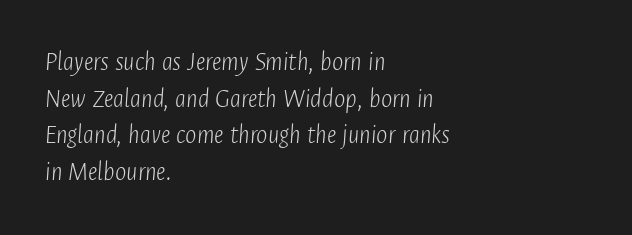
The image shows 27 px text type, italic (leaning right); set left-aligned, normal line spacing (1.36x), normal letter spacing, not underlined.
